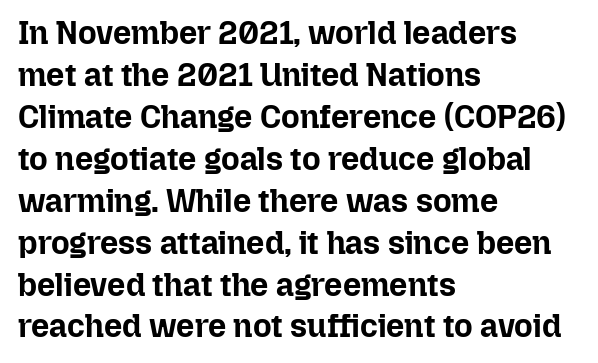
{"italic": "no", "bold": "yes", "weight": "bold", "width": "normal", "stroke_contrast": "low", "x_height": "medium", "monospaced": "no", "underline": "no", "align": "left", "line_spacing": "normal", "line_spacing_ratio": 1.31, "letter_spacing": "normal", "letter_spacing_em": 0.0, "glyph_px": 32}
